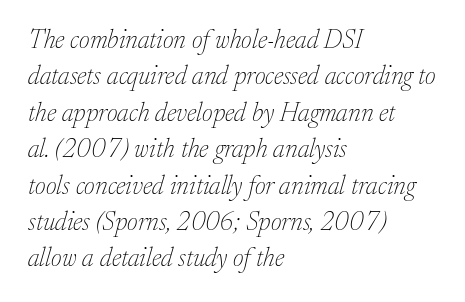
Q: Is the text bold? A: No.
Q: Is the text italic (slanted)? A: Yes, it leans right by about 17 degrees.
Q: Is the text underlined? A: No.
Q: How is the paragraph aligned? A: Left-aligned.
Q: Is the spacing between letters normal or unusually wide? A: Normal.
Q: Is the spacing between lines tight, normal or loose? A: Normal.
